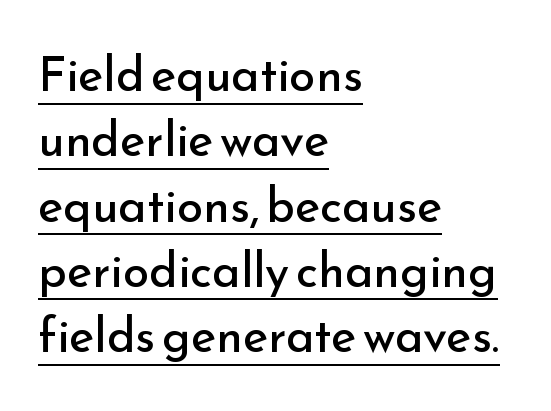
The image shows 48 px regular-weight sans-serif type, upright; set left-aligned, normal line spacing (1.36x), normal letter spacing, underlined; low stroke contrast and a small x-height.
